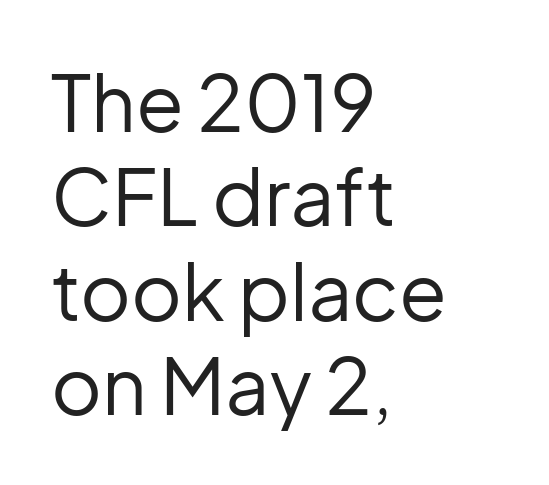
Q: Is the text bold? A: No.
Q: Is the text italic (slanted)? A: No, it is upright.
Q: Is the typeface a serif or a sans-serif typeface? A: Sans-serif.
Q: Is the text underlined? A: No.
Q: How is the paragraph aligned? A: Left-aligned.
Q: Is the spacing between letters normal or unusually wide? A: Normal.
Q: Width (condensed, normal, or wide)? A: Normal.
Q: Stroke contrast? A: Low.
Q: x-height? A: Medium.
Q: Monospaced? A: No.
